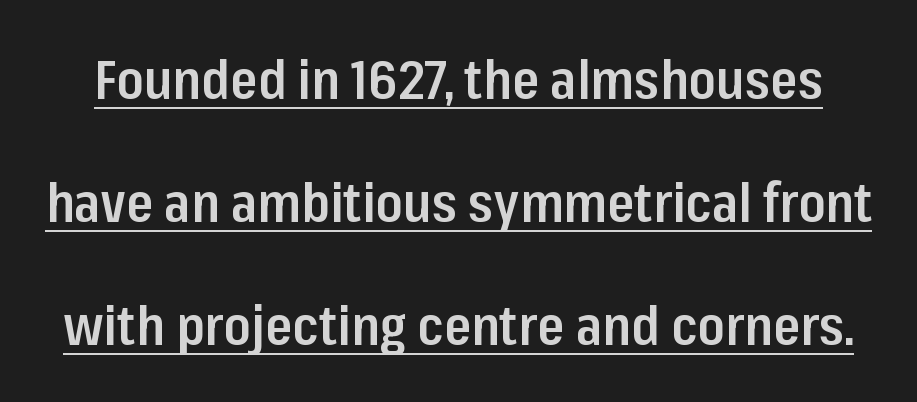
{"serif": "no", "italic": "no", "bold": "semi", "weight": "semibold", "width": "condensed", "stroke_contrast": "low", "x_height": "medium", "monospaced": "no", "underline": "yes", "line_spacing": "loose", "line_spacing_ratio": 2.24, "letter_spacing": "normal", "letter_spacing_em": 0.0, "glyph_px": 55}
